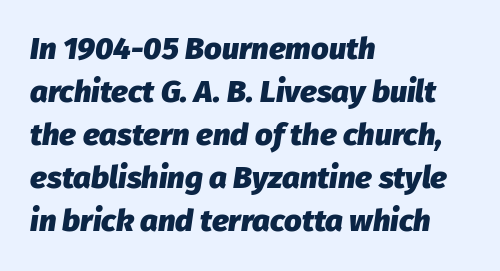
The image shows 31 px heavy type, italic (leaning right); set left-aligned, normal line spacing (1.39x), normal letter spacing, not underlined; low stroke contrast and a medium x-height.
